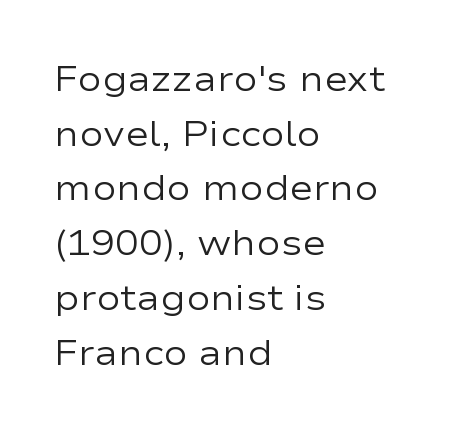
Q: Is the text bold? A: No.
Q: Is the text italic (slanted)? A: No, it is upright.
Q: Is the typeface a serif or a sans-serif typeface? A: Sans-serif.
Q: Is the text underlined? A: No.
Q: How is the paragraph aligned? A: Left-aligned.
Q: Is the spacing between letters normal or unusually wide? A: Normal.
Q: Is the spacing between lines tight, normal or loose? A: Normal.
Q: Width (condensed, normal, or wide)? A: Wide.
Q: Stroke contrast? A: Low.
Q: x-height? A: Medium.
Q: Monospaced? A: No.
